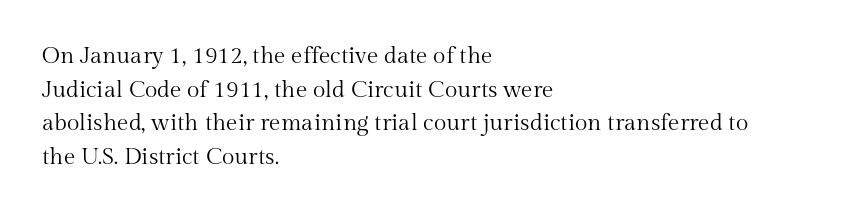
Q: Is the text bold? A: No.
Q: Is the text italic (slanted)? A: No, it is upright.
Q: Is the text underlined? A: No.
Q: How is the paragraph aligned? A: Left-aligned.
Q: Is the spacing between letters normal or unusually wide? A: Normal.
Q: Is the spacing between lines tight, normal or loose? A: Normal.
